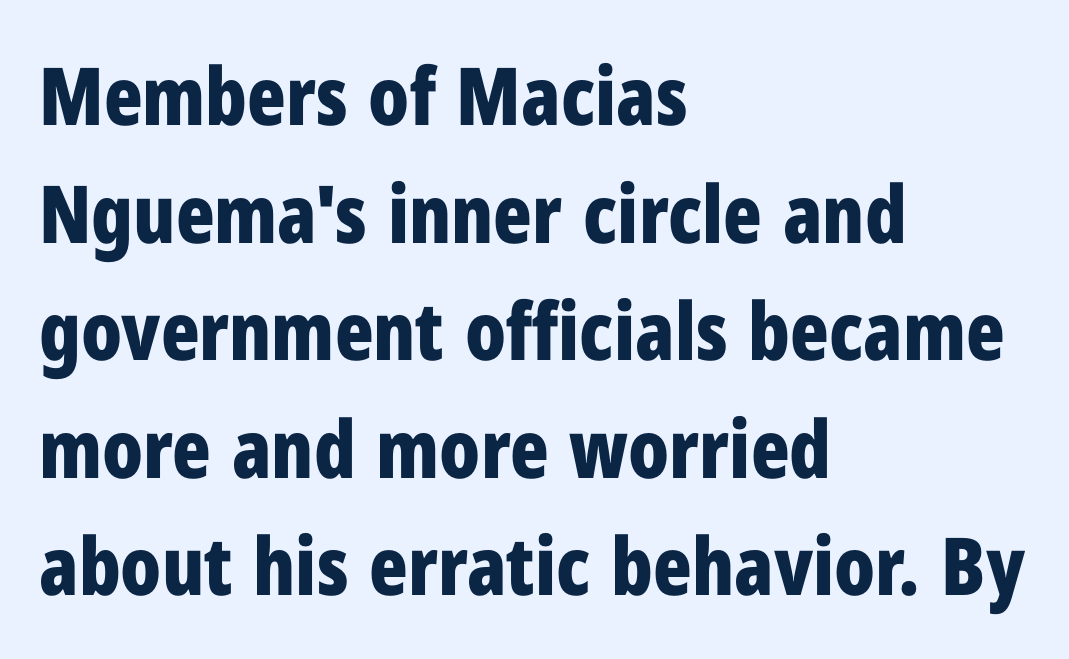
The image shows 80 px bold, condensed sans-serif type, upright; set left-aligned, normal line spacing (1.47x), normal letter spacing, not underlined; low stroke contrast and a medium x-height.
